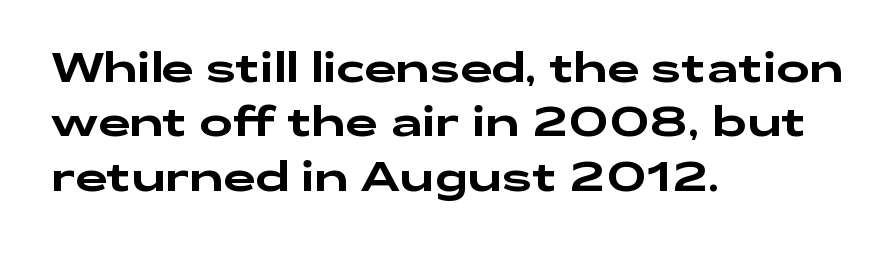
The image shows 40 px wide sans-serif type, upright; set left-aligned, normal line spacing (1.36x), normal letter spacing, not underlined; low stroke contrast and a medium x-height.
